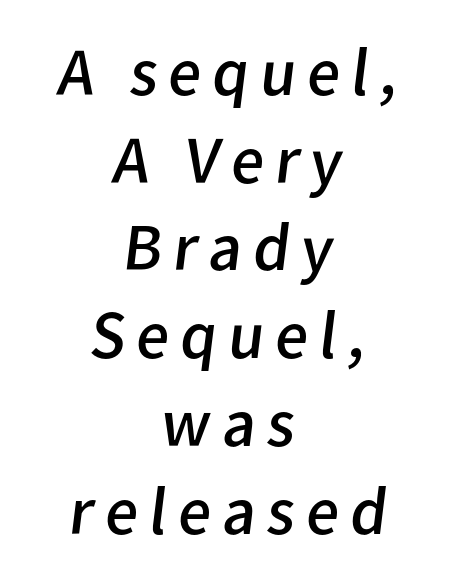
The image shows 68 px regular-weight sans-serif type; set centered, normal line spacing (1.29x), not underlined; low stroke contrast and a medium x-height.
